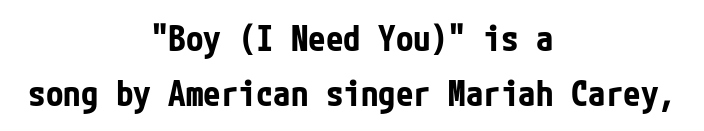
Q: Is the text bold? A: Yes.
Q: Is the text italic (slanted)? A: No, it is upright.
Q: Is the typeface a serif or a sans-serif typeface? A: Sans-serif.
Q: Is the text underlined? A: No.
Q: How is the paragraph aligned? A: Centered.
Q: Is the spacing between letters normal or unusually wide? A: Normal.
Q: Is the spacing between lines tight, normal or loose? A: Normal.
Q: Width (condensed, normal, or wide)? A: Condensed.
Q: Stroke contrast? A: Low.
Q: x-height? A: Medium.
